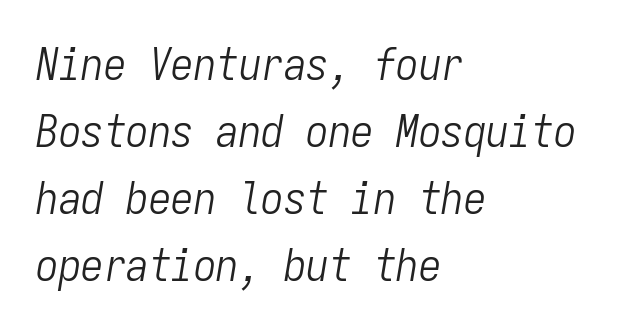
{"italic": "yes", "lean": "right", "slant_degrees": 9, "bold": "no", "weight": "light", "width": "condensed", "stroke_contrast": "low", "x_height": "medium", "monospaced": "yes", "underline": "no", "align": "left", "line_spacing": "normal", "line_spacing_ratio": 1.49, "letter_spacing": "normal", "letter_spacing_em": 0.0, "glyph_px": 45}
